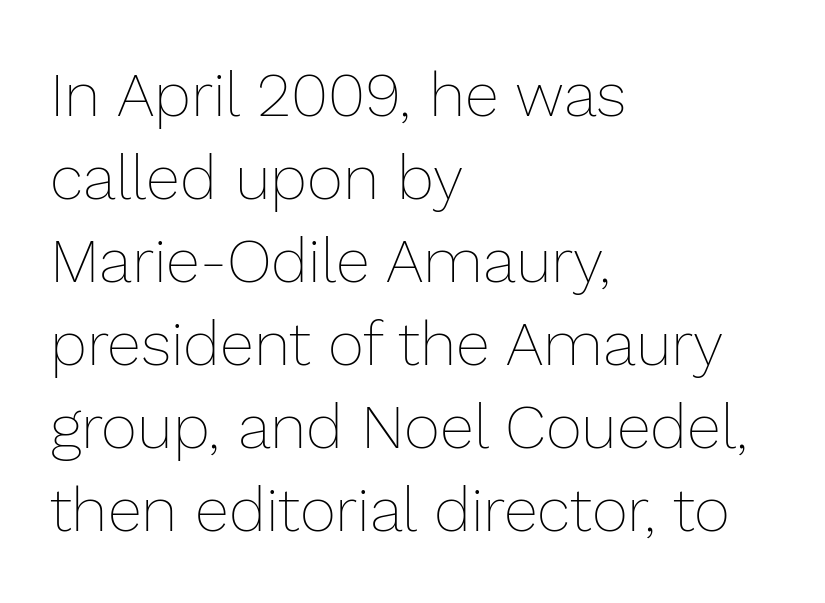
The image shows 62 px thin type, upright; set left-aligned, normal line spacing (1.34x), normal letter spacing, not underlined; low stroke contrast and a medium x-height.
